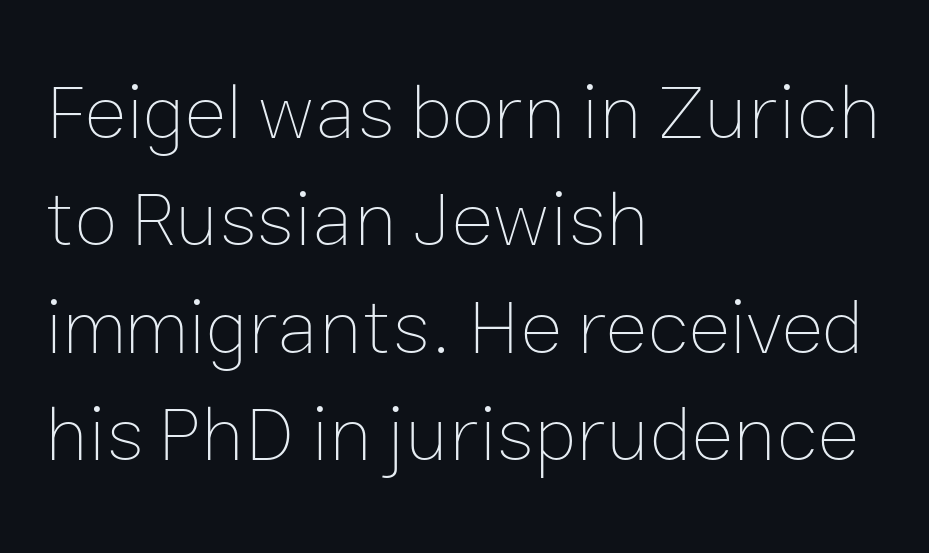
The image shows 79 px thin type, upright; set left-aligned, normal line spacing (1.36x), normal letter spacing, not underlined; low stroke contrast and a medium x-height.
